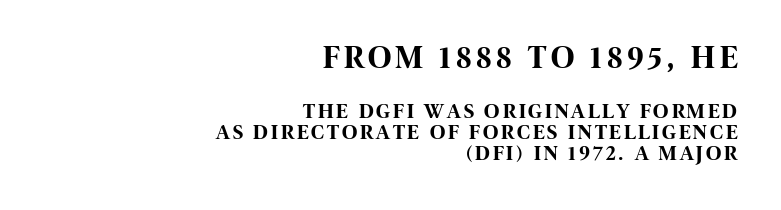
{"serif": "no", "italic": "no", "bold": "yes", "weight": "bold", "width": "condensed", "stroke_contrast": "high", "x_height": "large", "monospaced": "no", "underline": "no", "align": "right", "line_spacing": "tight", "line_spacing_ratio": 1.0, "larger_block": "first", "size_ratio": 1.52, "glyph_px": 32}
